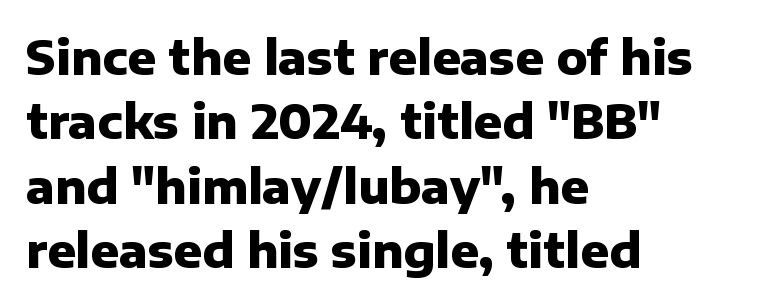
The image shows 47 px heavy sans-serif type, upright; set left-aligned, normal line spacing (1.37x), normal letter spacing, not underlined; low stroke contrast and a medium x-height.
